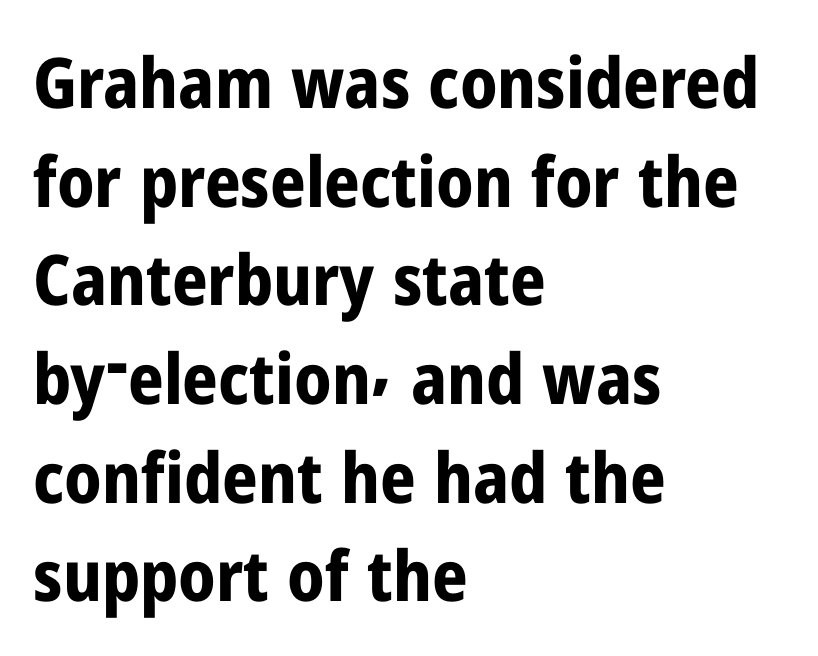
The image shows 70 px bold, condensed sans-serif type, upright; set left-aligned, normal line spacing (1.41x), normal letter spacing, not underlined; low stroke contrast and a medium x-height.
